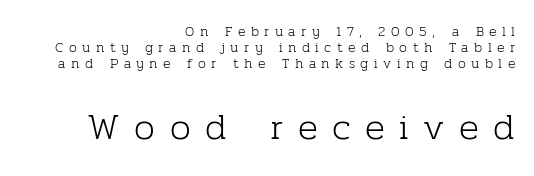
The letterforms stand isolated, each surrounded by extra space. Rendered with straight, roman letterforms. Two sizes are in play, and the larger belongs to the second block. This rendering features lettering with no underline. The rendering shows small feet on the letterforms — a serif design. Each letter keeps its own natural width here, so spacing adapts to shape.
